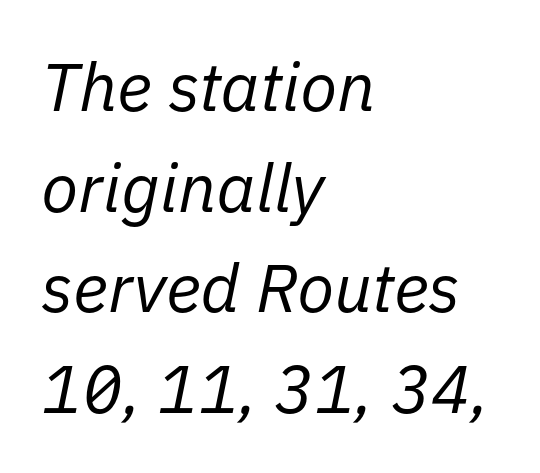
Q: Is the text bold? A: No.
Q: Is the text italic (slanted)? A: Yes, it leans right by about 11 degrees.
Q: Is the text underlined? A: No.
Q: How is the paragraph aligned? A: Left-aligned.
Q: Is the spacing between letters normal or unusually wide? A: Normal.
Q: Is the spacing between lines tight, normal or loose? A: Normal.
Q: Width (condensed, normal, or wide)? A: Normal.
Q: Stroke contrast? A: Low.
Q: x-height? A: Medium.
Q: Monospaced? A: No.
